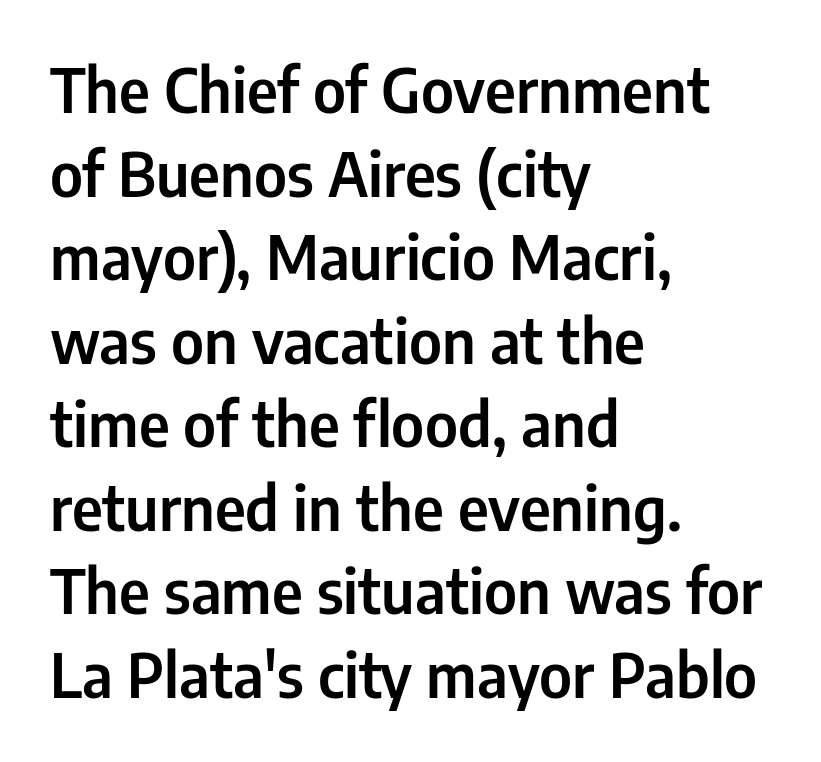
{"serif": "no", "italic": "no", "width": "condensed", "stroke_contrast": "low", "x_height": "medium", "monospaced": "no", "underline": "no", "align": "left", "line_spacing": "normal", "line_spacing_ratio": 1.37, "letter_spacing": "normal", "letter_spacing_em": 0.0, "glyph_px": 61}
